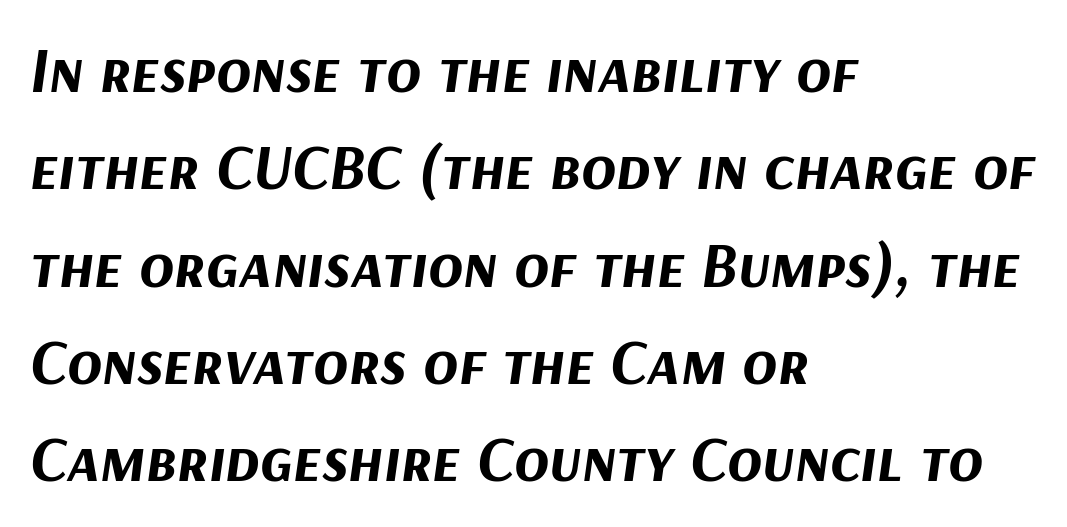
The image shows 64 px bold type, italic (leaning right); set left-aligned, normal line spacing (1.52x), normal letter spacing, not underlined; medium stroke contrast and a medium x-height.
